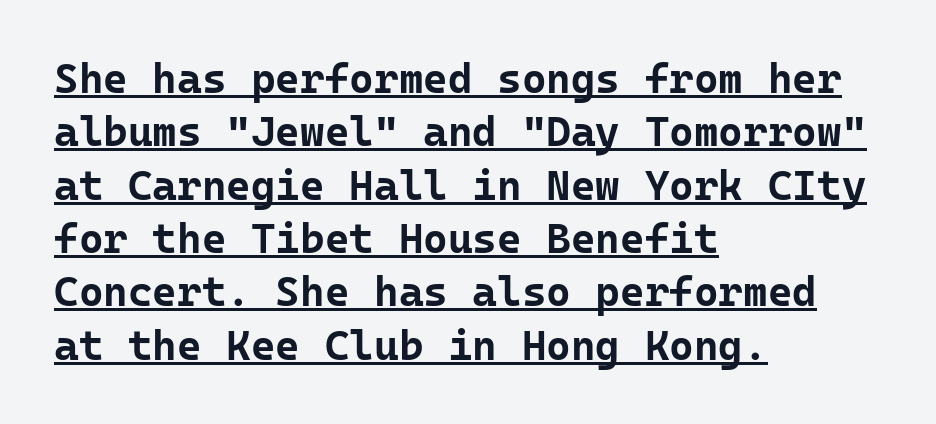
Notice how descenders clear the ascenders below comfortably — that's standard leading. A student would call this left alignment; a typographer would say flush left, rag right. You can see a thin bar hugging the bottom of the glyphs. Pretty heavy lettering here — definitely bold. Looks like terminal output: every glyph gets an equal slot.
